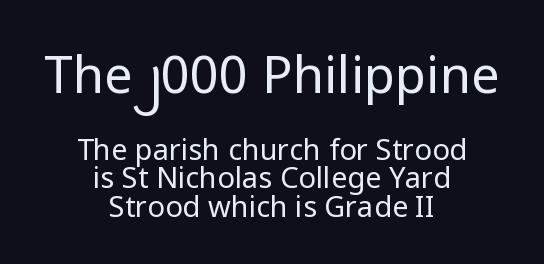
Rendered with straight, roman letterforms. Is this a fixed-width face? No — the glyphs have proportional, varying widths. Horizontal bands of white between lines are thin slivers. Descenders hang freely into open space. The typeface has the unassuming heft of standard copy or less.
